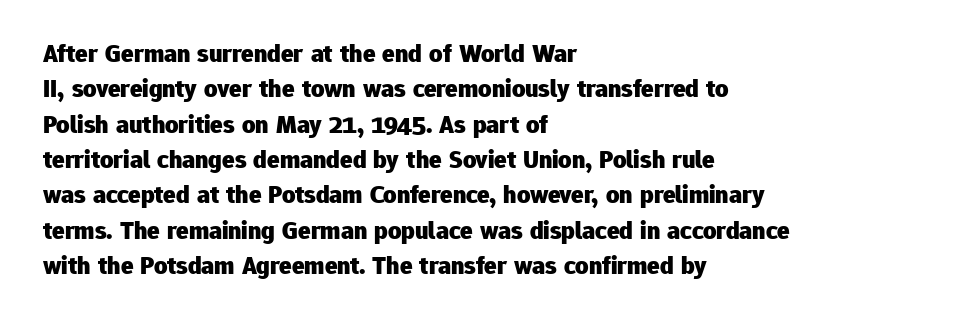
The image shows 26 px bold type, upright; set left-aligned, normal line spacing (1.36x), normal letter spacing, not underlined.
